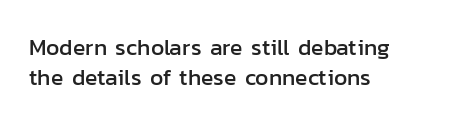
Q: Is the text italic (slanted)? A: No, it is upright.
Q: Is the text underlined? A: No.
Q: How is the paragraph aligned? A: Left-aligned.
Q: Is the spacing between letters normal or unusually wide? A: Normal.
Q: Is the spacing between lines tight, normal or loose? A: Normal.
